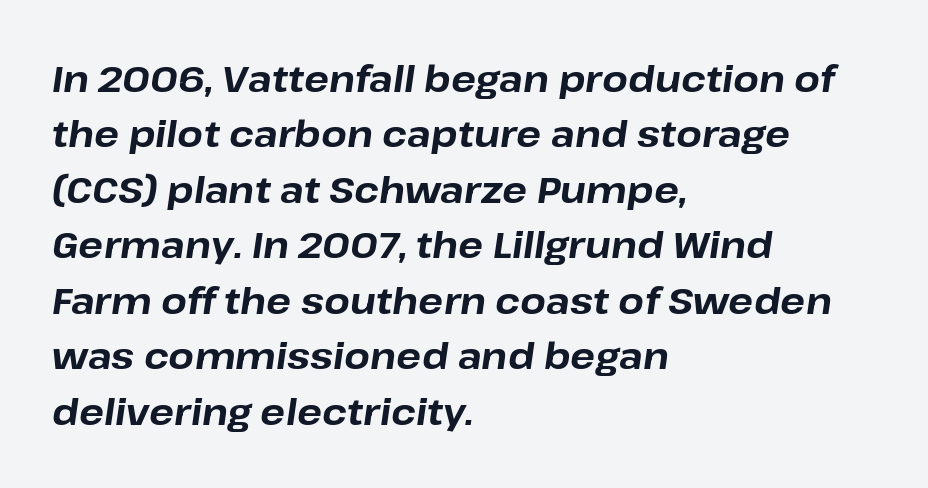
Q: Is the text bold? A: Yes.
Q: Is the text italic (slanted)? A: Yes, it leans right by about 8 degrees.
Q: Is the text underlined? A: No.
Q: How is the paragraph aligned? A: Left-aligned.
Q: Is the spacing between letters normal or unusually wide? A: Normal.
Q: Is the spacing between lines tight, normal or loose? A: Normal.
Q: Width (condensed, normal, or wide)? A: Normal.
Q: Stroke contrast? A: Low.
Q: x-height? A: Medium.
Q: Monospaced? A: No.
